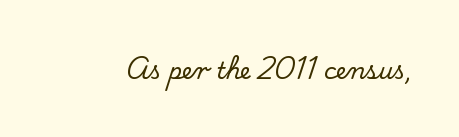
{"underline": "no", "letter_spacing": "normal", "letter_spacing_em": 0.0, "glyph_px": 23}
